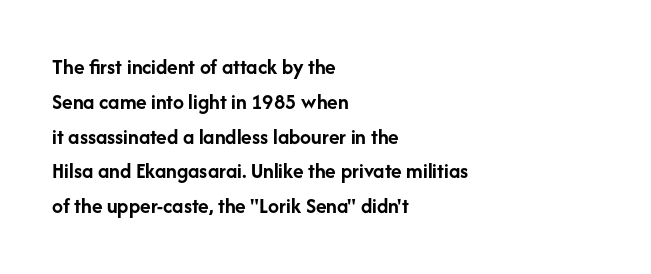
The image shows 22 px bold type, upright; set left-aligned, normal line spacing (1.58x), normal letter spacing, not underlined.
